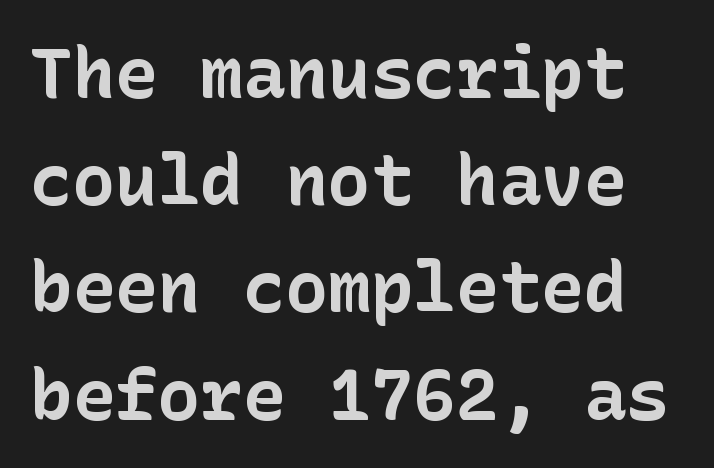
Is there much room between lines? A standard amount, neither cramped nor airy. A clean baseline with only descenders dipping below it. Every letter is thick-stroked: bold, no question. Are there feet on the stems? There aren't — it's a sans.
